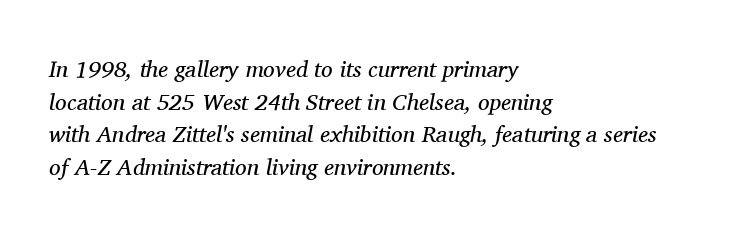
The image shows 23 px text type, italic (leaning right); set left-aligned, normal line spacing (1.42x), normal letter spacing, not underlined.
